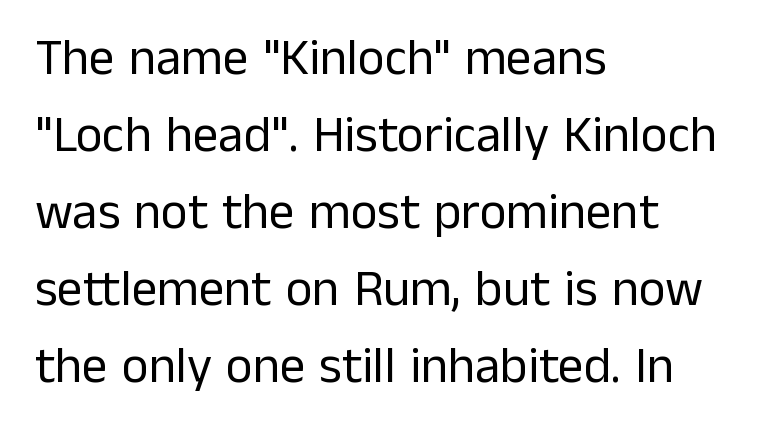
{"serif": "no", "italic": "no", "bold": "no", "weight": "regular", "width": "normal", "stroke_contrast": "low", "x_height": "medium", "monospaced": "no", "underline": "no", "align": "left", "line_spacing": "normal", "line_spacing_ratio": 1.51, "letter_spacing": "normal", "letter_spacing_em": 0.0, "glyph_px": 51}
